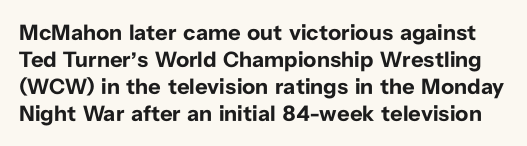
The image shows 22 px bold type, upright; set line spacing 1.22x, normal letter spacing, not underlined.
